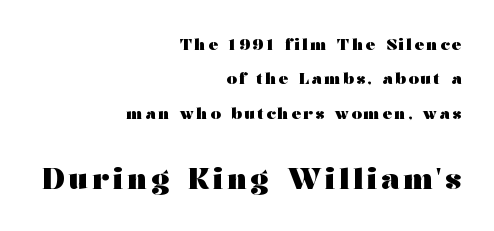
{"serif": "yes", "italic": "no", "bold": "yes", "weight": "heavy", "width": "wide", "stroke_contrast": "medium", "x_height": "medium", "monospaced": "no", "underline": "no", "align": "right", "line_spacing": "loose", "line_spacing_ratio": 2.15, "larger_block": "second", "size_ratio": 1.75, "glyph_px": 28}
